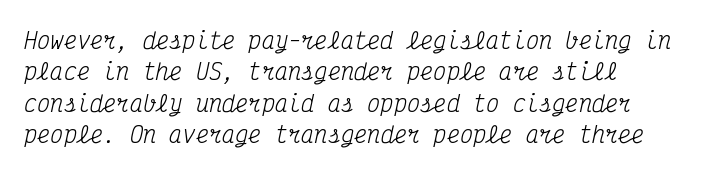
Q: Is the text bold? A: No.
Q: Is the text italic (slanted)? A: Yes, it leans right by about 12 degrees.
Q: Is the text underlined? A: No.
Q: Is the spacing between letters normal or unusually wide? A: Normal.
Q: Is the spacing between lines tight, normal or loose? A: Normal.
